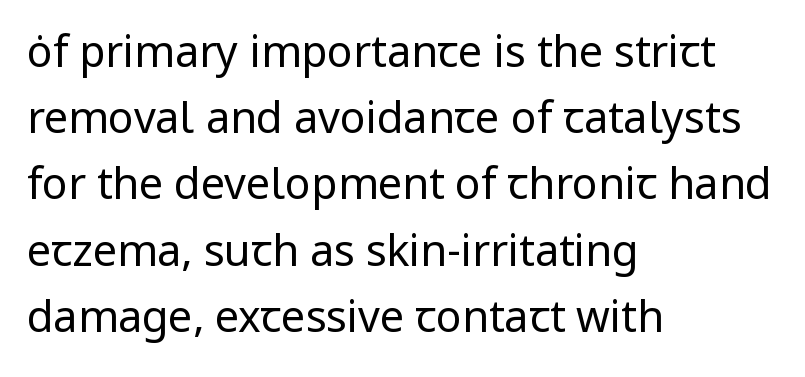
{"serif": "no", "italic": "no", "bold": "no", "weight": "regular", "width": "normal", "stroke_contrast": "low", "x_height": "medium", "monospaced": "no", "underline": "no", "align": "left", "line_spacing": "normal", "line_spacing_ratio": 1.54, "letter_spacing": "normal", "letter_spacing_em": 0.0, "glyph_px": 43}
